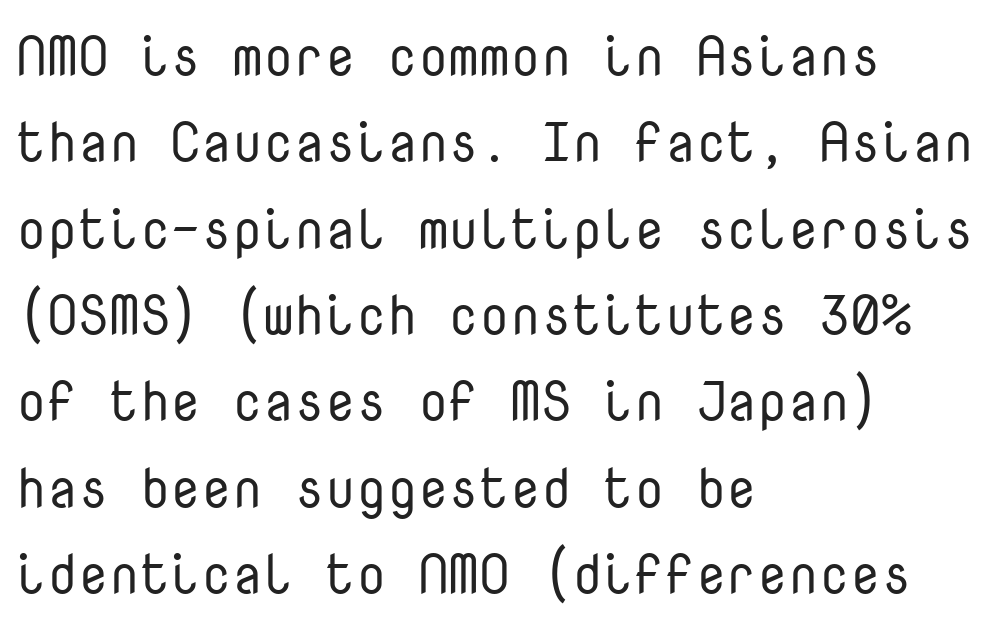
{"serif": "no", "italic": "no", "bold": "no", "weight": "regular", "width": "normal", "stroke_contrast": "low", "x_height": "medium", "monospaced": "yes", "underline": "no", "align": "left", "line_spacing": "normal", "line_spacing_ratio": 1.57, "letter_spacing": "normal", "letter_spacing_em": 0.0, "glyph_px": 55}
